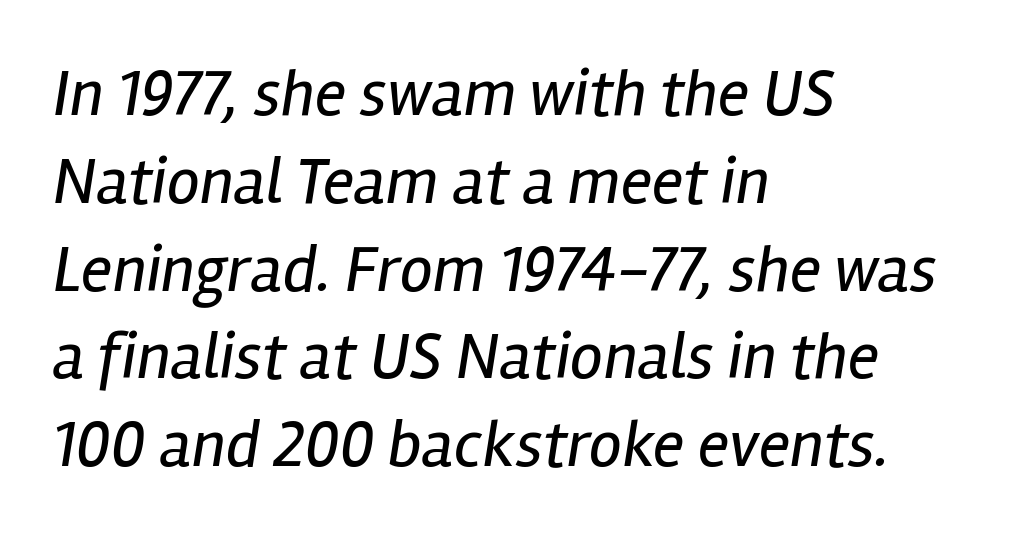
{"italic": "yes", "lean": "right", "slant_degrees": 12, "bold": "no", "weight": "regular", "width": "condensed", "stroke_contrast": "low", "x_height": "medium", "monospaced": "no", "underline": "no", "align": "left", "line_spacing": "normal", "line_spacing_ratio": 1.33, "letter_spacing": "normal", "letter_spacing_em": 0.0, "glyph_px": 66}
